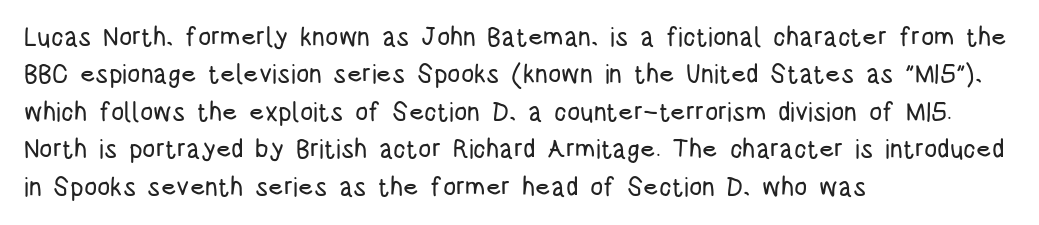
A typesetter would call this zero additional tracking. The string is rendered with underlining switched off. Reading down the block, your eye returns to a fixed left position each line. The lines sit at an ordinary, default distance from one another.
